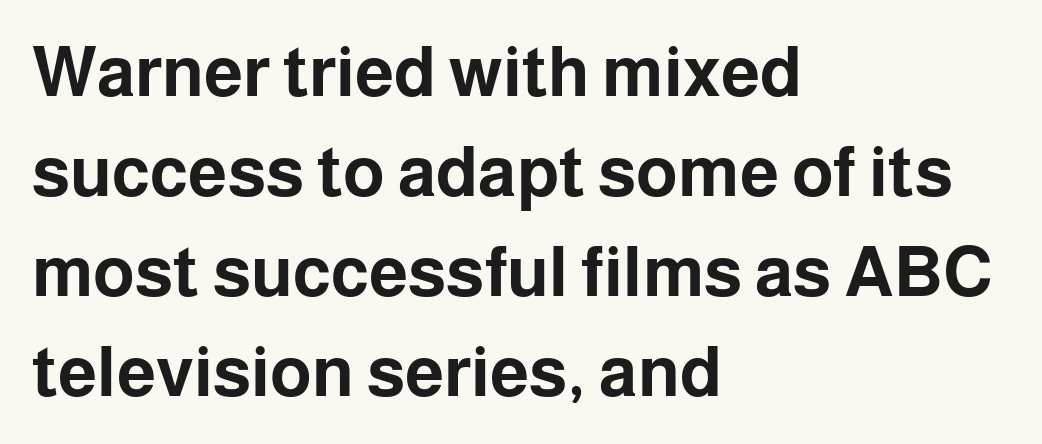
Here the designer chose a conventional face with non-uniform glyph widths. The sample has been set heavy, in full bold. Notice how descenders clear the ascenders below comfortably — that's standard leading. A typesetter would mark this as roman, not italic.
